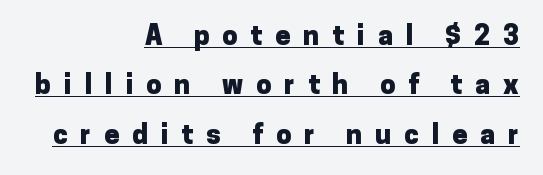
{"italic": "no", "bold": "yes", "underline": "yes", "align": "right", "line_spacing_ratio": 1.83, "letter_spacing": "wide", "letter_spacing_em": 0.48, "glyph_px": 27}
